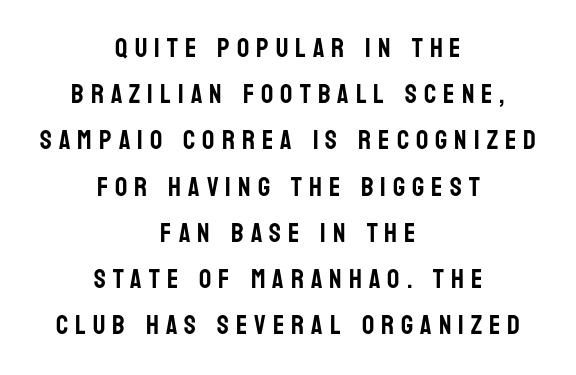
The image shows 27 px text type, upright; set centered, line spacing 1.71x, unusually wide letter spacing (+0.26 em), not underlined.
